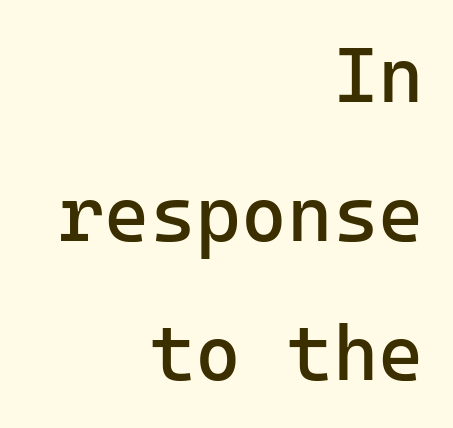
Bare-footed words on every line. Nope, no serifs anywhere on these letters. The passage shown is typed in a monospace face where columns stay perfectly aligned. Stems and bowls with no extra thickness — not bold. This rendering uses right alignment, leaving the left contour irregular. Notice how the stems are strictly vertical — no italics here.
